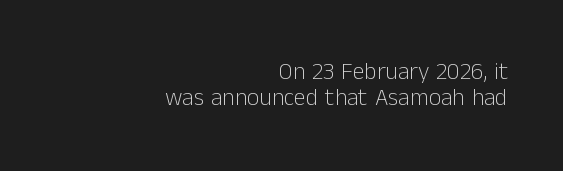
Q: Is the text bold? A: No.
Q: Is the text italic (slanted)? A: No, it is upright.
Q: Is the text underlined? A: No.
Q: How is the paragraph aligned? A: Right-aligned.
Q: Is the spacing between letters normal or unusually wide? A: Normal.
Q: Is the spacing between lines tight, normal or loose? A: Tight.
